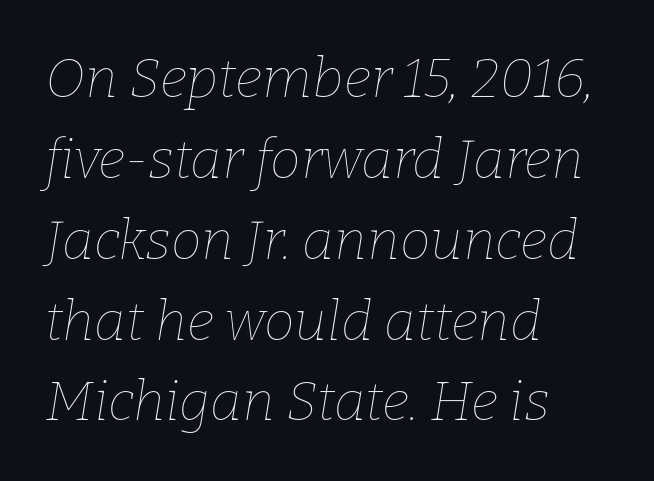
{"italic": "yes", "lean": "right", "slant_degrees": 9, "bold": "no", "weight": "thin", "width": "normal", "stroke_contrast": "low", "x_height": "medium", "monospaced": "no", "underline": "no", "align": "left", "line_spacing": "normal", "line_spacing_ratio": 1.47, "letter_spacing": "normal", "letter_spacing_em": 0.0, "glyph_px": 55}
